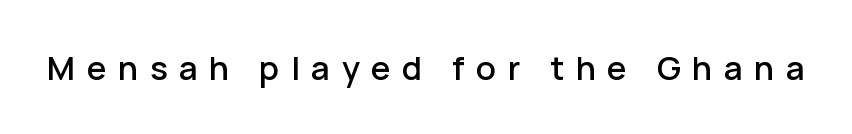
Q: Is the text italic (slanted)? A: No, it is upright.
Q: Is the typeface a serif or a sans-serif typeface? A: Sans-serif.
Q: Is the text underlined? A: No.
Q: Is the spacing between letters normal or unusually wide? A: Unusually wide.
Q: Width (condensed, normal, or wide)? A: Normal.
Q: Stroke contrast? A: Low.
Q: x-height? A: Medium.
Q: Monospaced? A: No.
